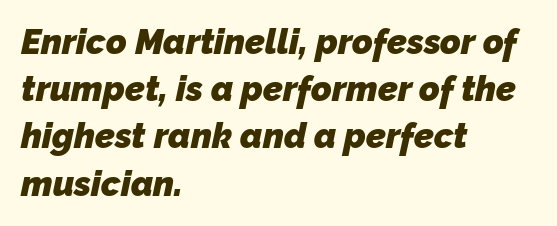
The image shows 35 px heavy sans-serif type; set left-aligned, normal line spacing (1.35x), normal letter spacing, not underlined; low stroke contrast and a medium x-height.
